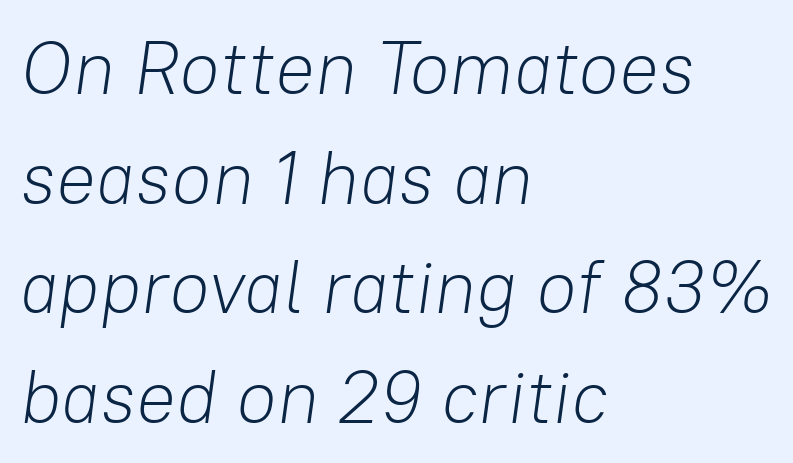
Q: Is the text bold? A: No.
Q: Is the text italic (slanted)? A: Yes, it leans right by about 8 degrees.
Q: Is the text underlined? A: No.
Q: How is the paragraph aligned? A: Left-aligned.
Q: Is the spacing between letters normal or unusually wide? A: Normal.
Q: Is the spacing between lines tight, normal or loose? A: Normal.
Q: Width (condensed, normal, or wide)? A: Normal.
Q: Stroke contrast? A: Low.
Q: x-height? A: Medium.
Q: Monospaced? A: No.
